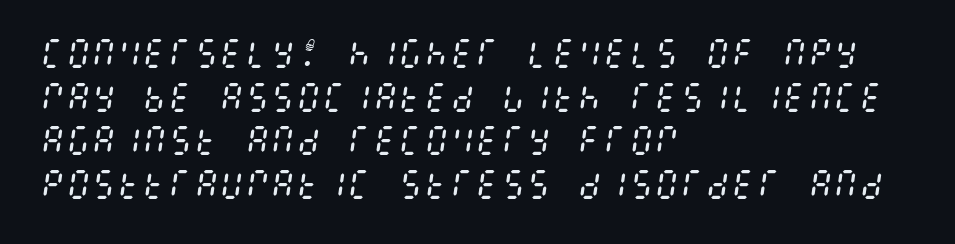
Q: Is the text bold? A: No.
Q: Is the text italic (slanted)? A: Yes, it leans right by about 8 degrees.
Q: Is the text underlined? A: No.
Q: How is the paragraph aligned? A: Left-aligned.
Q: Is the spacing between letters normal or unusually wide? A: Normal.
Q: Is the spacing between lines tight, normal or loose? A: Normal.
Q: Width (condensed, normal, or wide)? A: Condensed.
Q: Stroke contrast? A: Medium.
Q: x-height? A: Large.
